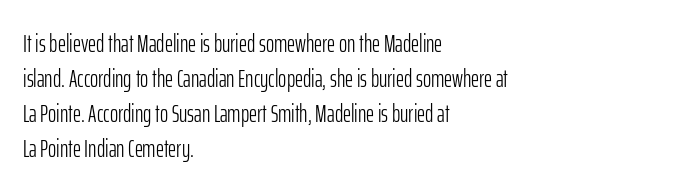
{"italic": "no", "bold": "no", "underline": "no", "align": "left", "line_spacing": "normal", "line_spacing_ratio": 1.4, "letter_spacing": "normal", "letter_spacing_em": 0.0, "glyph_px": 25}
